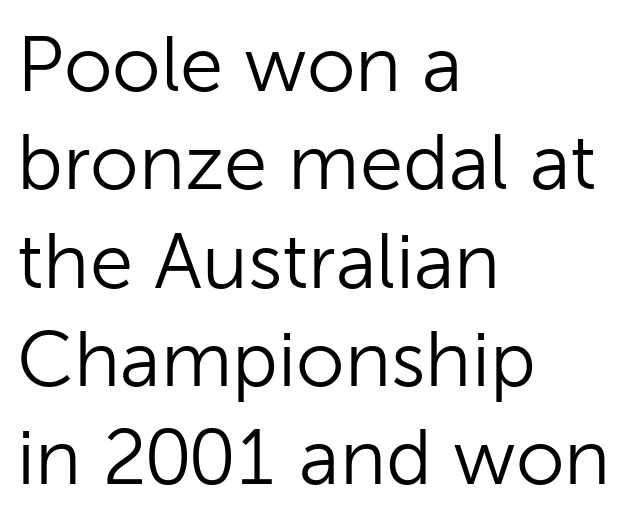
{"serif": "no", "italic": "no", "bold": "no", "weight": "light", "width": "normal", "stroke_contrast": "low", "x_height": "medium", "monospaced": "no", "underline": "no", "align": "left", "line_spacing": "normal", "line_spacing_ratio": 1.26, "letter_spacing": "normal", "letter_spacing_em": 0.0, "glyph_px": 78}
